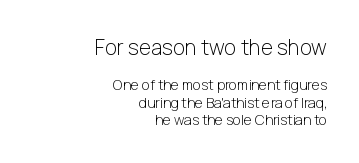
The image shows 21 px text type, upright; set right-aligned, normal line spacing (1.25x), normal letter spacing, not underlined; the first (top) block is 1.5x larger.
